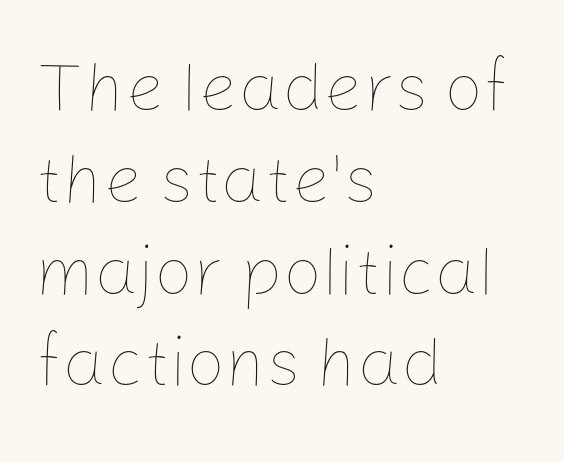
{"italic": "no", "bold": "no", "weight": "thin", "width": "normal", "stroke_contrast": "low", "x_height": "medium", "monospaced": "no", "underline": "no", "align": "left", "line_spacing": "normal", "line_spacing_ratio": 1.33, "letter_spacing": "normal", "letter_spacing_em": 0.0, "glyph_px": 69}
